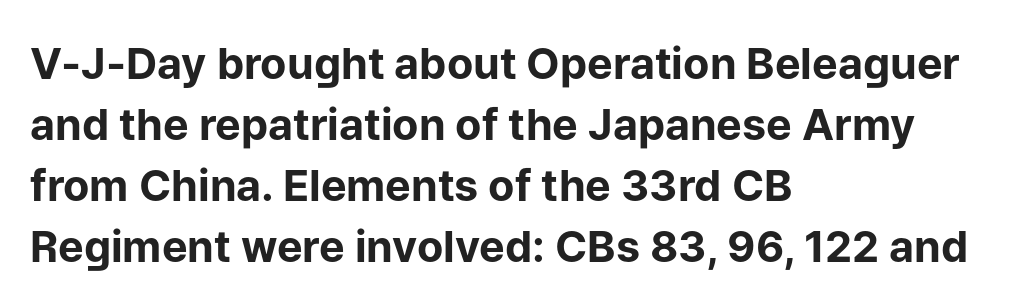
The image shows 43 px bold sans-serif type, upright; set left-aligned, normal line spacing (1.42x), normal letter spacing, not underlined; low stroke contrast and a medium x-height.
